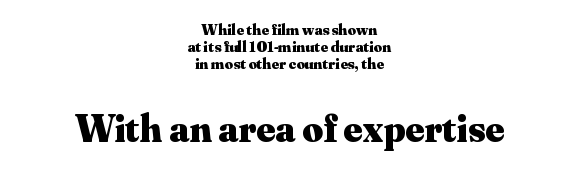
The image shows 40 px heavy serif type, upright; set centered, tight line spacing (1.07x), normal letter spacing, not underlined; the second (bottom) block is 2.5x larger; medium stroke contrast and a small x-height.
